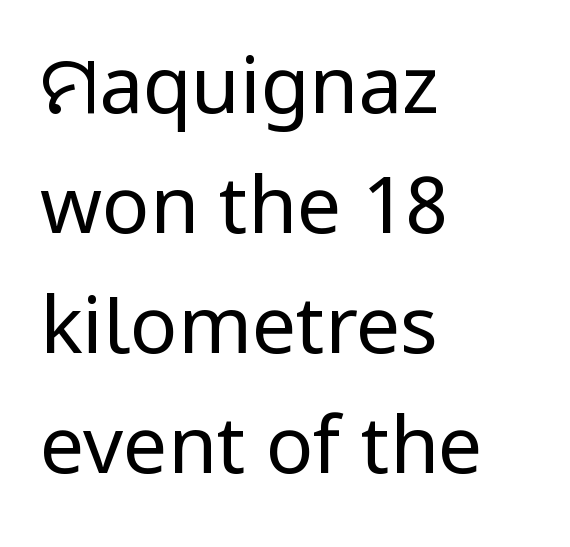
Nothing sits at the stroke ends, so this counts as sans-serif. This reads as an unemphasized weight, regular at the heaviest. Type without underlining. No italicization has been applied; the sample stays upright. The horizontal fit of the characters is conventional and even. Where is the straight margin? On the left.
